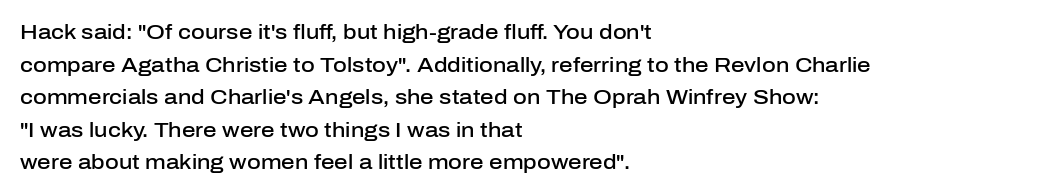
Q: Is the text bold? A: Semi-bold.
Q: Is the text italic (slanted)? A: No, it is upright.
Q: Is the text underlined? A: No.
Q: How is the paragraph aligned? A: Left-aligned.
Q: Is the spacing between letters normal or unusually wide? A: Normal.
Q: Is the spacing between lines tight, normal or loose? A: Normal.
